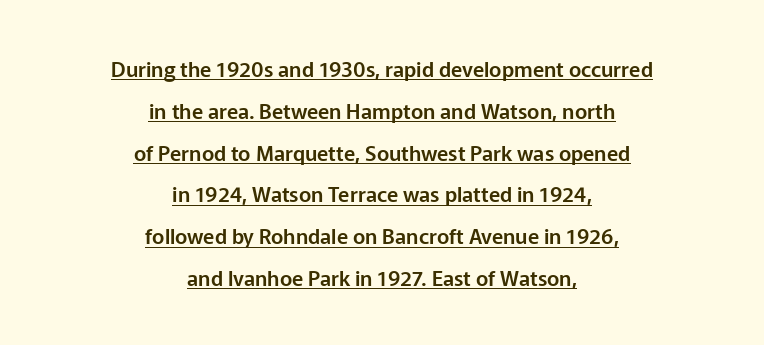
The image shows 21 px text type, upright; set centered, loose line spacing (1.99x), normal letter spacing, underlined.
